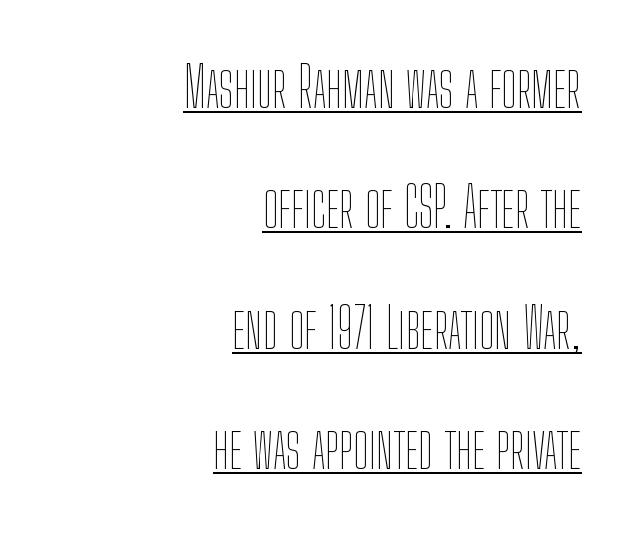
The image shows 55 px thin, condensed type, upright; set right-aligned, loose line spacing (2.19x), normal letter spacing, underlined; low stroke contrast and a medium x-height.
